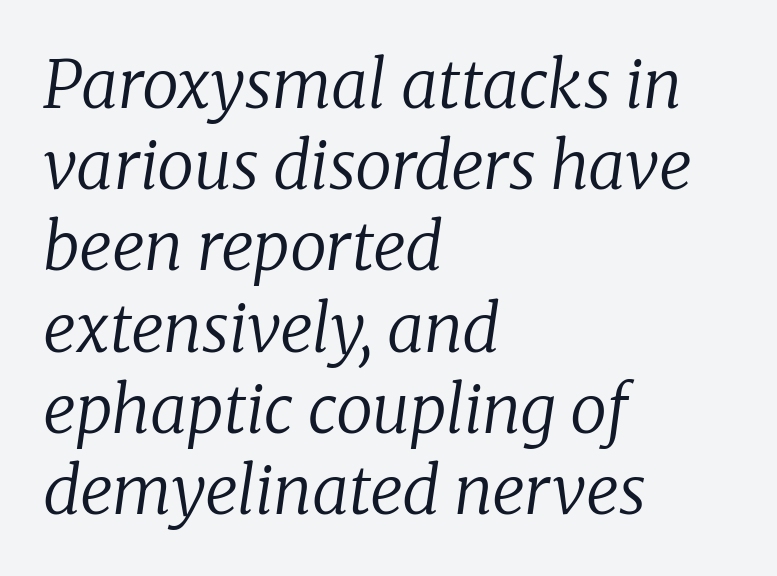
Standard letterfit; no display-style spreading of the glyphs. The typography opts for an oblique posture over an upright one. The passage is arranged the way most books set body copy — flush left. A quiet, ordinary-to-light weight characterises the typeface.
